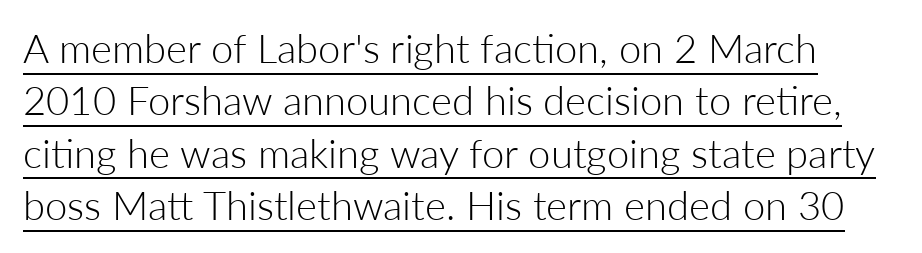
The rendering uses natural spacing where letterforms have individual widths. A typesetter would call this zero additional tracking. Baseline-to-baseline distance is the conventional proportion of letter height. Beneath each row of characters lies a ruled line.
